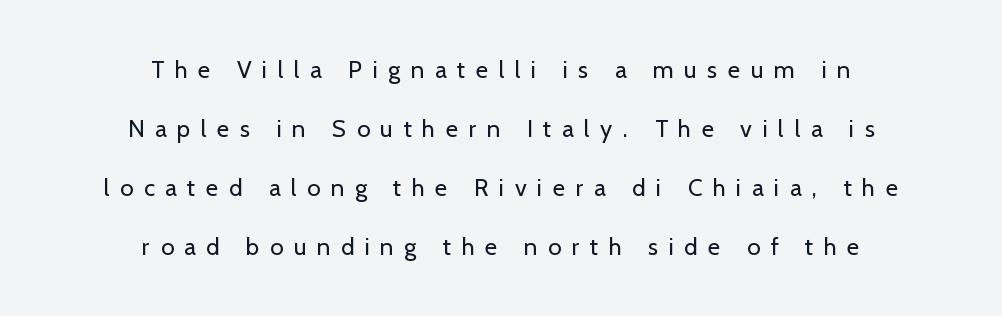
Q: Is the text bold? A: No.
Q: Is the text italic (slanted)? A: No, it is upright.
Q: Is the text underlined? A: No.
Q: How is the paragraph aligned? A: Centered.
Q: Is the spacing between letters normal or unusually wide? A: Unusually wide.
Q: Is the spacing between lines tight, normal or loose? A: Loose.
